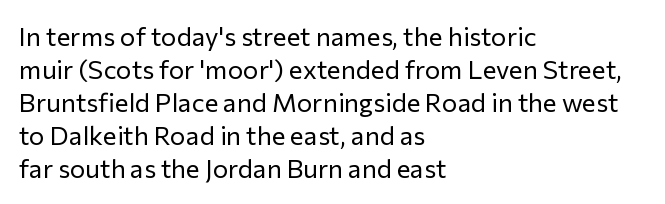
The image shows 26 px text type, upright; set left-aligned, normal line spacing (1.27x), normal letter spacing, not underlined.
